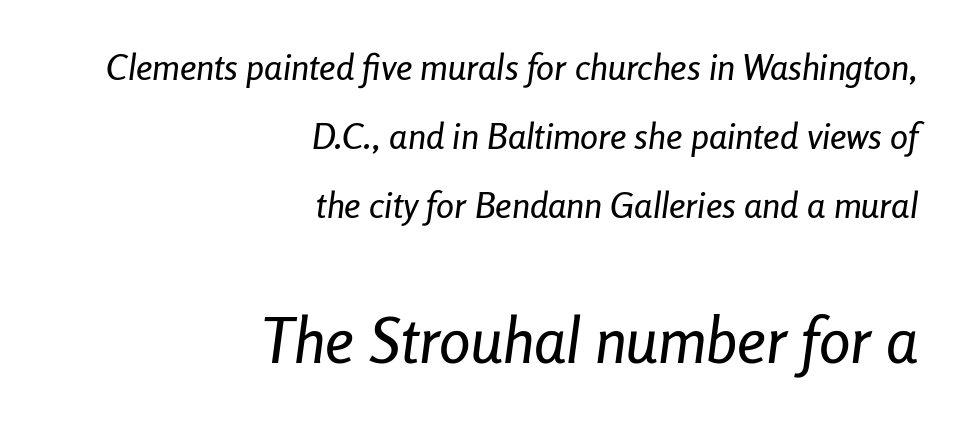
The image shows 63 px condensed type, italic (leaning right); set right-aligned, loose line spacing (1.91x), normal letter spacing, not underlined; the second (bottom) block is 1.75x larger; low stroke contrast and a medium x-height.
